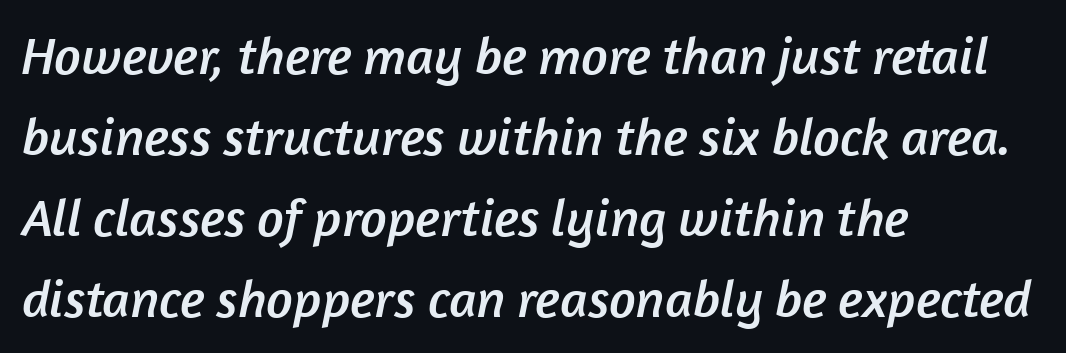
Descenders hang freely into open space. How are the letters spaced? Ordinarily, with no added tracking. Notice how descenders clear the ascenders below comfortably — that's standard leading. Look at the bottom of the vertical strokes: they stop flat, with no serifs.
